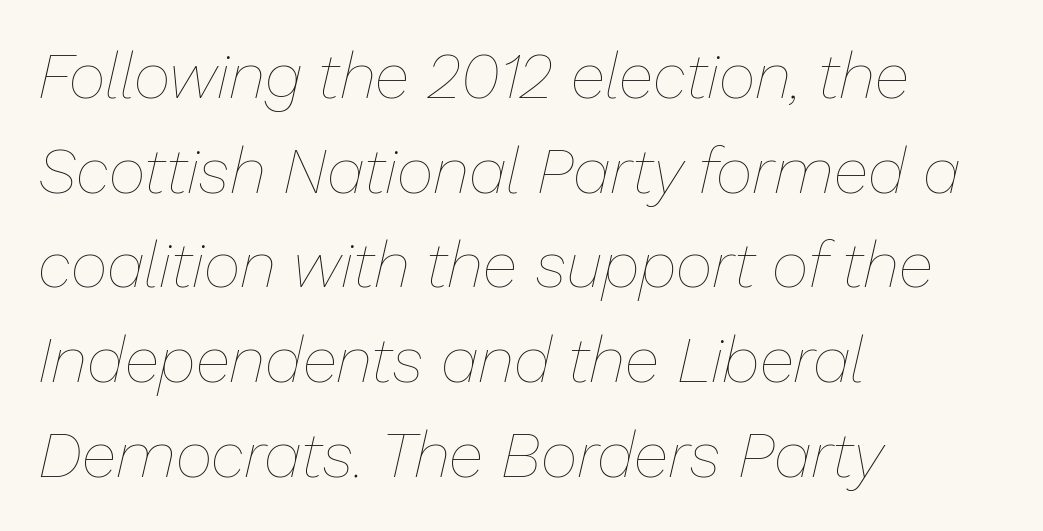
Q: Is the text bold? A: No.
Q: Is the text italic (slanted)? A: Yes, it leans right by about 13 degrees.
Q: Is the text underlined? A: No.
Q: How is the paragraph aligned? A: Left-aligned.
Q: Is the spacing between letters normal or unusually wide? A: Normal.
Q: Is the spacing between lines tight, normal or loose? A: Normal.
Q: Width (condensed, normal, or wide)? A: Normal.
Q: Stroke contrast? A: Low.
Q: x-height? A: Medium.
Q: Monospaced? A: No.
